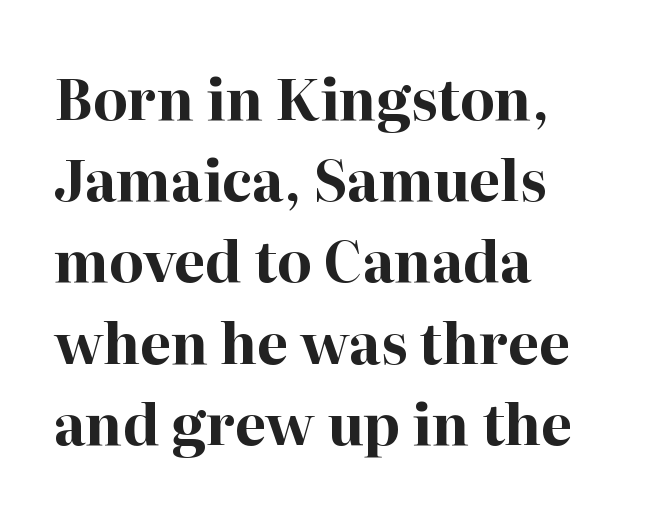
The image shows 56 px bold serif type, upright; set left-aligned, normal line spacing (1.45x), normal letter spacing, not underlined; high stroke contrast and a medium x-height.
